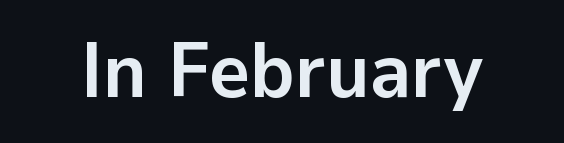
{"serif": "no", "italic": "no", "bold": "yes", "weight": "semibold", "width": "normal", "stroke_contrast": "low", "x_height": "medium", "monospaced": "no", "underline": "no", "letter_spacing": "normal", "letter_spacing_em": 0.0, "glyph_px": 78}
